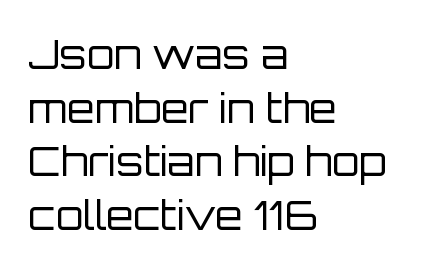
This rendering uses left alignment, leaving the right contour irregular. Decoration check: the copy has no underline. Note the varied advance widths — an 'i' is clearly narrower than an 'm'. Letter spacing: default.
